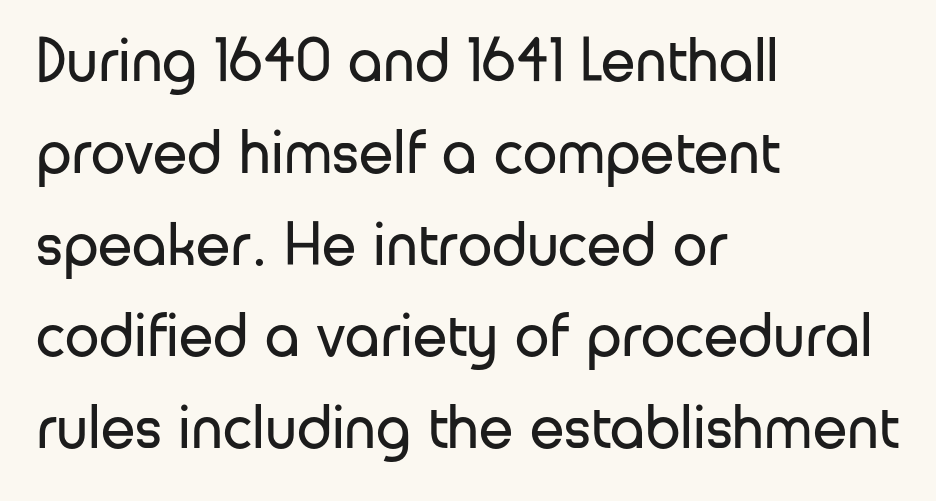
The image shows 62 px regular-weight sans-serif type, upright; set left-aligned, normal line spacing (1.48x), normal letter spacing, not underlined; low stroke contrast and a medium x-height.
